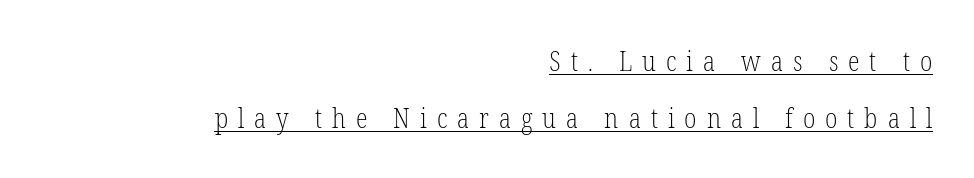
{"italic": "no", "bold": "no", "underline": "yes", "align": "right", "line_spacing": "loose", "line_spacing_ratio": 2.1, "letter_spacing": "wide", "letter_spacing_em": 0.37, "glyph_px": 27}
